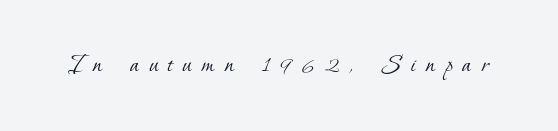
The image shows 27 px text type; set unusually wide letter spacing (+0.38 em), not underlined.
